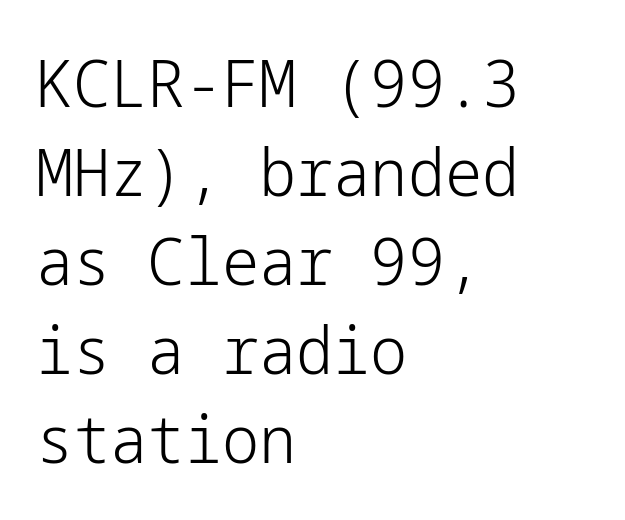
The image shows 66 px light sans-serif type, upright; set left-aligned, normal line spacing (1.35x), normal letter spacing, not underlined; low stroke contrast and a medium x-height.
